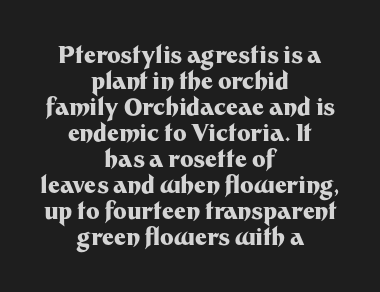
The strokes are fattened all the way to bold. The space directly below the letters is spotless. Cramped leading. Is the letter spacing exaggerated? No — it looks like the ordinary default. A typesetter would mark this as roman, not italic. These lines stack symmetrically, like a column narrowing and widening about its center.
